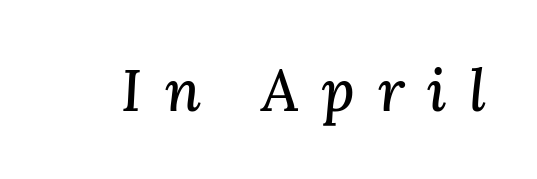
{"serif": "yes", "italic": "yes", "lean": "right", "slant_degrees": 3, "width": "normal", "stroke_contrast": "medium", "x_height": "medium", "monospaced": "no", "underline": "no", "letter_spacing": "wide", "letter_spacing_em": 0.38, "glyph_px": 59}
